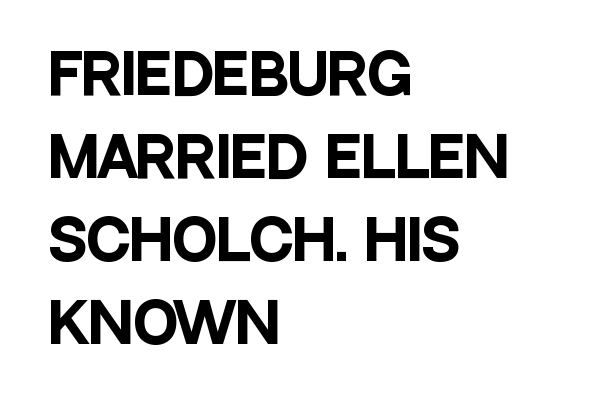
{"serif": "no", "italic": "no", "bold": "yes", "weight": "heavy", "width": "condensed", "stroke_contrast": "low", "x_height": "large", "monospaced": "no", "underline": "no", "align": "left", "line_spacing": "normal", "line_spacing_ratio": 1.54, "letter_spacing": "normal", "letter_spacing_em": 0.0, "glyph_px": 54}
